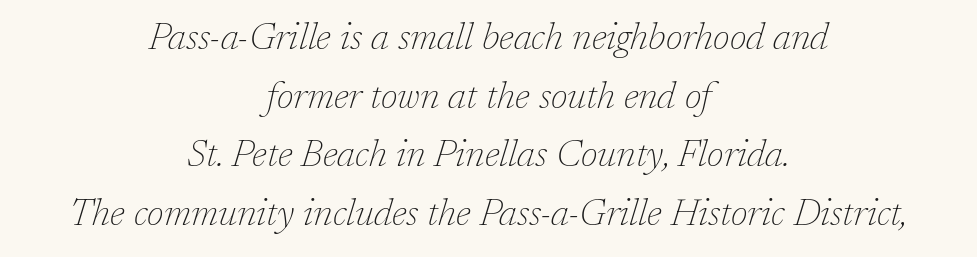
{"serif": "yes", "italic": "yes", "lean": "right", "slant_degrees": 17, "bold": "no", "weight": "thin", "width": "normal", "stroke_contrast": "low", "x_height": "medium", "monospaced": "no", "underline": "no", "align": "center", "line_spacing": "normal", "line_spacing_ratio": 1.54, "letter_spacing": "normal", "letter_spacing_em": 0.0, "glyph_px": 38}
